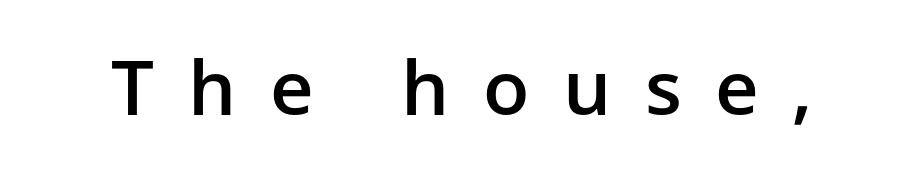
These lines are composed in type without serifs. The rendering inserts visible extra space after every character. The passage shown is typed in a proportional face where columns would drift. Underline: absent. The glyphs have the mass of a demibold cut, below bold. The lettering stays uniformly vertical, giving the passage a roman look.
